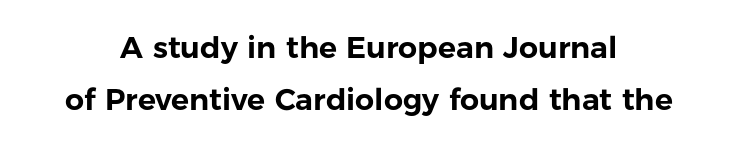
The image shows 30 px sans-serif type, upright; set centered, line spacing 1.75x, normal letter spacing, not underlined; low stroke contrast and a medium x-height.
